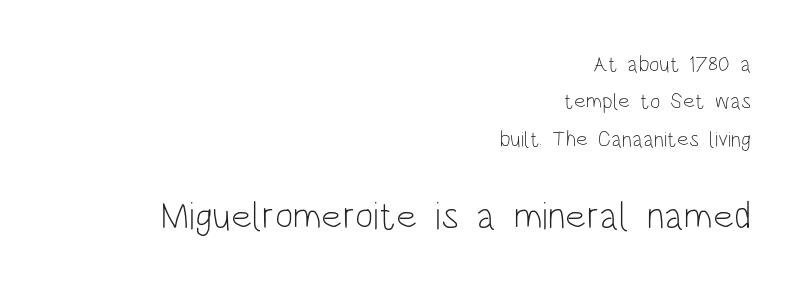
The image shows 39 px light, condensed sans-serif type, upright; set right-aligned, normal line spacing (1.7x), normal letter spacing, not underlined; the second (bottom) block is 1.77x larger; low stroke contrast and a large x-height.
